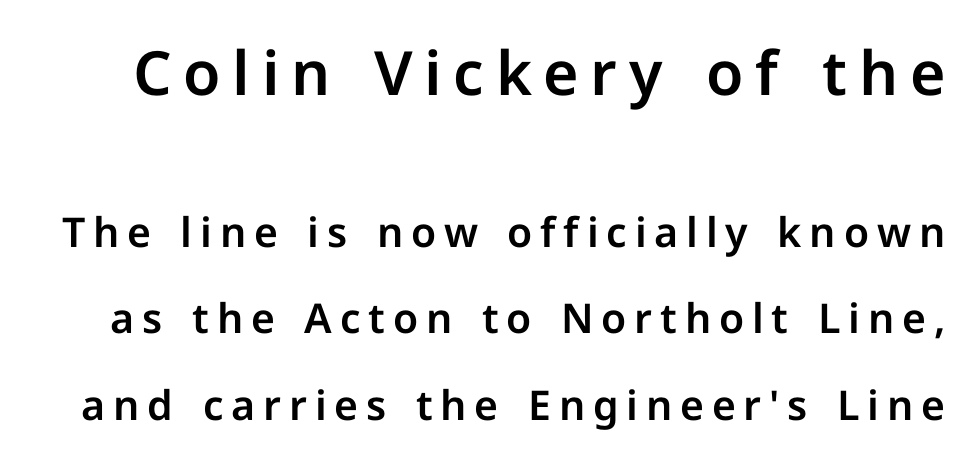
Q: Is the text italic (slanted)? A: No, it is upright.
Q: Is the typeface a serif or a sans-serif typeface? A: Sans-serif.
Q: Is the text underlined? A: No.
Q: Is the spacing between lines tight, normal or loose? A: Loose.
Q: Which block of text is set in a larger size, the first (top) or the second (bottom)? A: The first (top) one.
Q: Width (condensed, normal, or wide)? A: Normal.
Q: Stroke contrast? A: Low.
Q: x-height? A: Medium.
Q: Monospaced? A: No.
